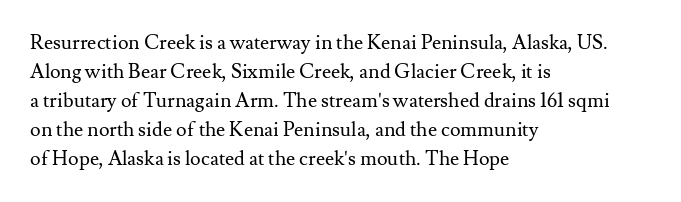
Q: Is the text bold? A: No.
Q: Is the text italic (slanted)? A: No, it is upright.
Q: Is the text underlined? A: No.
Q: How is the paragraph aligned? A: Left-aligned.
Q: Is the spacing between letters normal or unusually wide? A: Normal.
Q: Is the spacing between lines tight, normal or loose? A: Normal.
